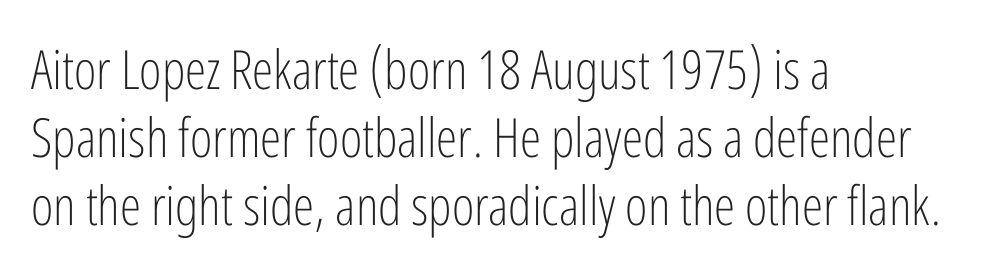
The image shows 54 px light, condensed sans-serif type, upright; set left-aligned, normal line spacing (1.26x), normal letter spacing, not underlined; low stroke contrast and a medium x-height.
